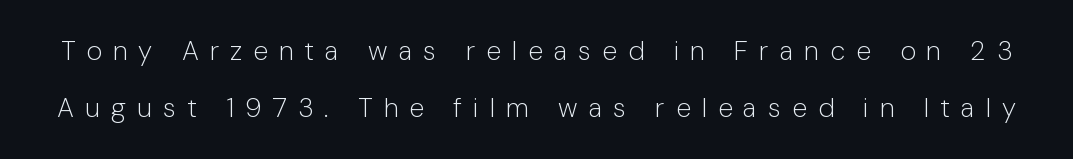
Substantial extra tracking has been applied to these lines. Plain, unruled lines of type. The line-height multiplier appears high, well above default. This sample uses an upright cut, with every glyph sitting square on the baseline.
